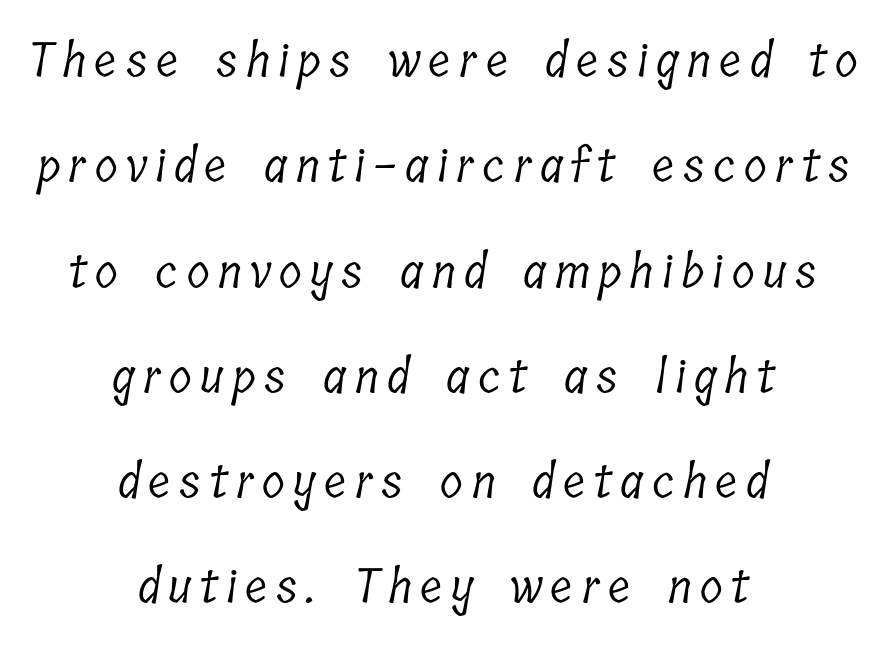
The image shows 47 px light, condensed serif type; set centered, loose line spacing (2.24x), not underlined; low stroke contrast and a medium x-height.
